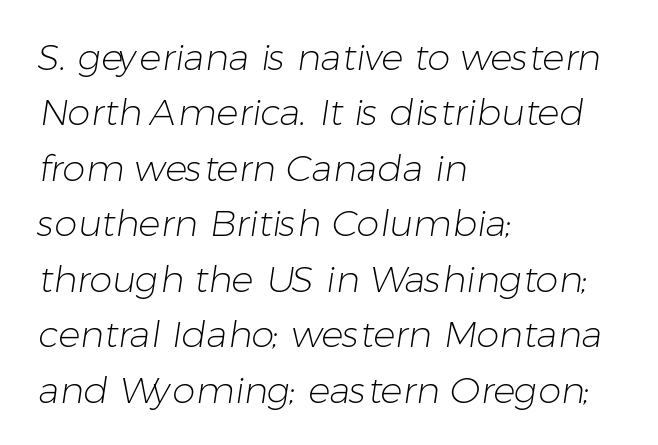
Q: Is the text bold? A: No.
Q: Is the typeface a serif or a sans-serif typeface? A: Sans-serif.
Q: Is the text underlined? A: No.
Q: How is the paragraph aligned? A: Left-aligned.
Q: Is the spacing between letters normal or unusually wide? A: Normal.
Q: Is the spacing between lines tight, normal or loose? A: Normal.
Q: Width (condensed, normal, or wide)? A: Normal.
Q: Stroke contrast? A: Low.
Q: x-height? A: Medium.
Q: Monospaced? A: No.
